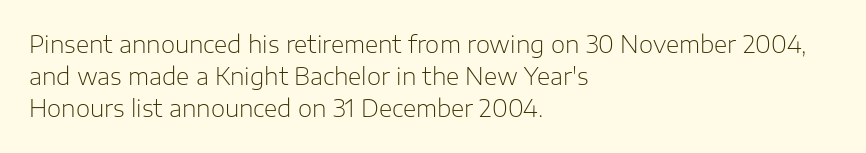
The image shows 23 px text type, upright; set left-aligned, normal line spacing (1.4x), normal letter spacing, not underlined.
